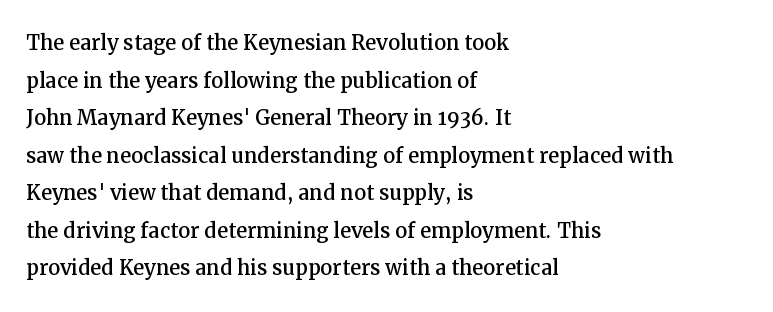
Plain, unruled lines of type. The lines in this sample share a left origin and differ only in where they stop. The specimen reads as upright at a glance. Letter spacing: default. If you measured baseline to baseline, you'd find a middling distance.
